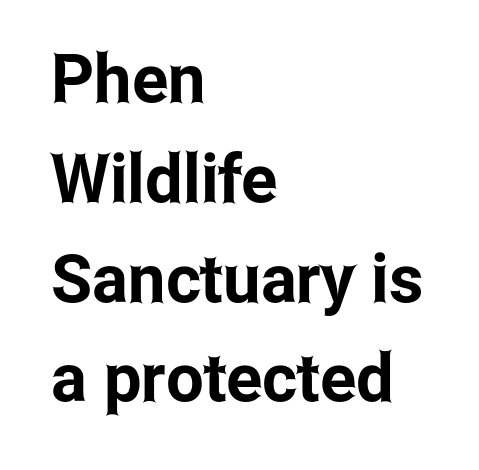
Q: Is the text italic (slanted)? A: No, it is upright.
Q: Is the typeface a serif or a sans-serif typeface? A: Sans-serif.
Q: Is the text underlined? A: No.
Q: How is the paragraph aligned? A: Left-aligned.
Q: Is the spacing between letters normal or unusually wide? A: Normal.
Q: Is the spacing between lines tight, normal or loose? A: Normal.
Q: Width (condensed, normal, or wide)? A: Condensed.
Q: Stroke contrast? A: Low.
Q: x-height? A: Medium.
Q: Monospaced? A: No.
